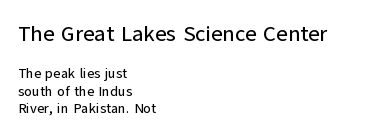
The image shows 22 px text type, upright; set left-aligned, normal line spacing (1.25x), normal letter spacing, not underlined; the first (top) block is 1.57x larger.
